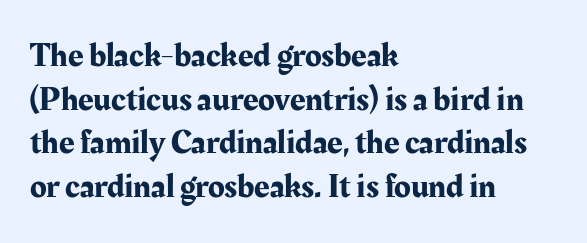
You can tell it's not italic because the verticals are truly vertical. In CSS terms this would be text-align: left. You could call the tracking neutral — neither tight nor loose. Looks like regular typesetting: each glyph gets only the width it needs. The font family rendered here belongs to the serif group.
